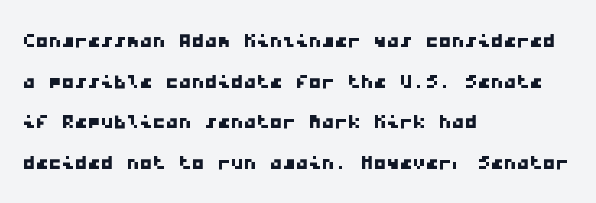
The letterforms sit shoulder to shoulder at normal distance. Successive baselines arrive at the customary interval. Beneath every word, the page is bare. The lines in this sample share a left origin and differ only in where they stop.
